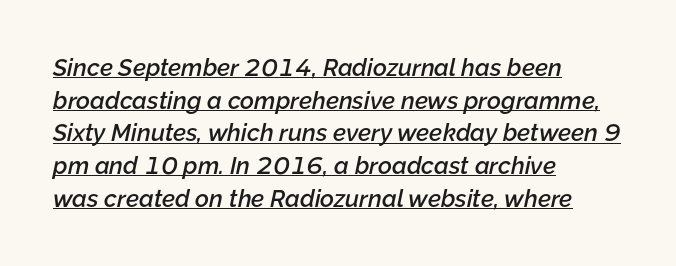
The image shows 24 px text type, italic (leaning right); set left-aligned, normal line spacing (1.36x), normal letter spacing, underlined.
